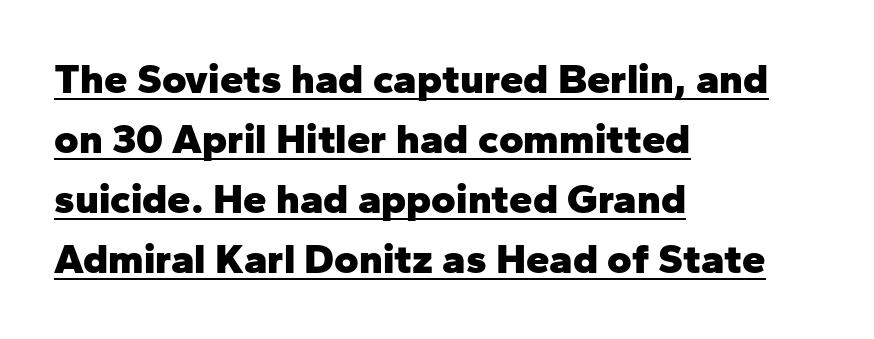
Serifs: no, the terminals of the letterforms are clean. If you drew a line through each stem, it would be perfectly vertical. The setting favours the left margin, as ordinary paragraphs usually do. Here the glyphs are tracked normally, forming tight word shapes. A full-strength bold gives these letters their thick strokes.
